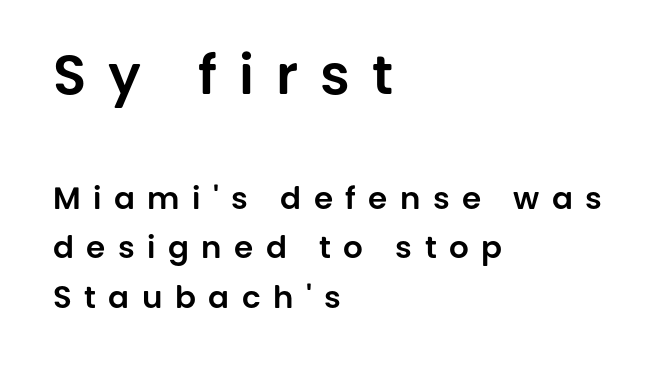
The image shows 55 px sans-serif type, upright; set left-aligned, normal line spacing (1.61x), unusually wide letter spacing (+0.4 em), not underlined; the first (top) block is 1.77x larger; low stroke contrast and a large x-height.
